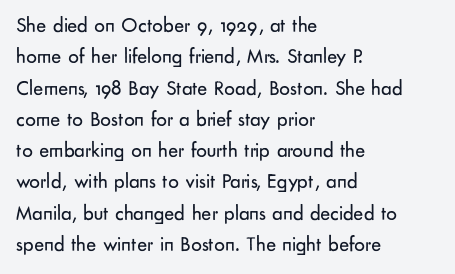
{"italic": "no", "bold": "no", "underline": "no", "align": "left", "line_spacing": "normal", "line_spacing_ratio": 1.49, "letter_spacing": "normal", "letter_spacing_em": 0.0, "glyph_px": 21}
